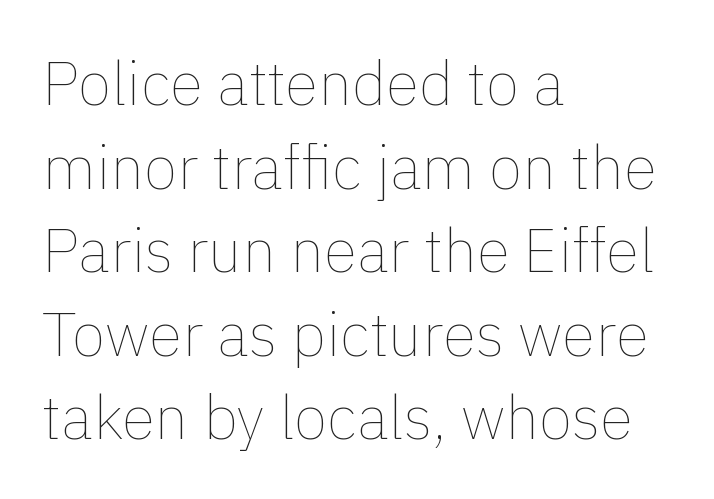
Q: Is the text bold? A: No.
Q: Is the text italic (slanted)? A: No, it is upright.
Q: Is the text underlined? A: No.
Q: How is the paragraph aligned? A: Left-aligned.
Q: Is the spacing between letters normal or unusually wide? A: Normal.
Q: Is the spacing between lines tight, normal or loose? A: Normal.
Q: Width (condensed, normal, or wide)? A: Normal.
Q: x-height? A: Medium.
Q: Monospaced? A: No.
